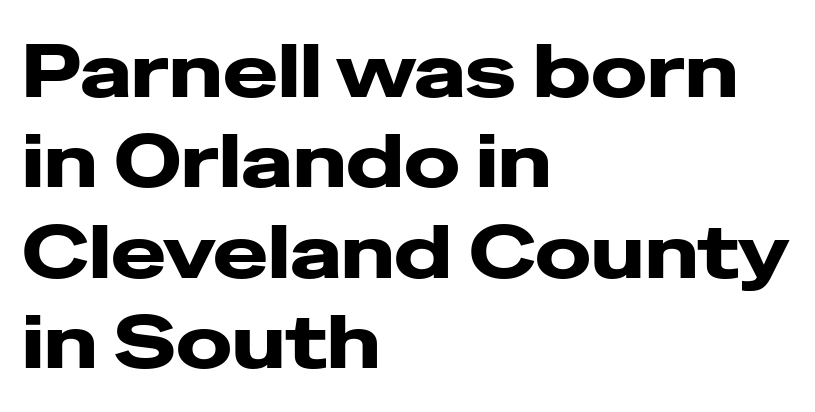
{"serif": "no", "italic": "no", "width": "wide", "stroke_contrast": "low", "x_height": "medium", "monospaced": "no", "underline": "no", "align": "left", "line_spacing_ratio": 1.22, "letter_spacing": "normal", "letter_spacing_em": 0.0, "glyph_px": 74}
